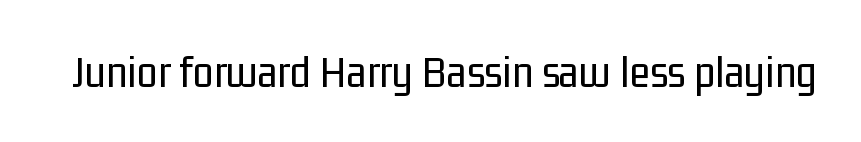
{"serif": "no", "italic": "no", "bold": "no", "weight": "regular", "width": "condensed", "stroke_contrast": "low", "x_height": "medium", "monospaced": "no", "underline": "no", "letter_spacing": "normal", "letter_spacing_em": 0.0, "glyph_px": 47}
